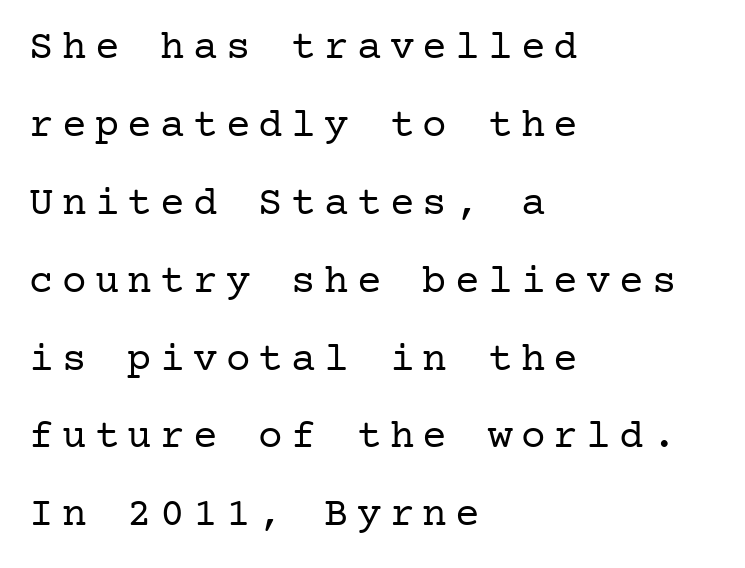
Nothing heavy about these letters — not bold at all. Anything drawn beneath the words? Only blank space. Quick note: not italic, upright. Layout note: lines flush left.
